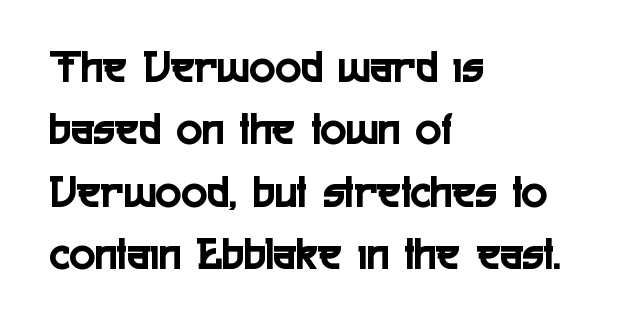
Here the designer chose a conventional face with non-uniform glyph widths. Bare-footed words on every line. Casual observation: everything's shoved over to the left. Vertical spacing — default. Is this a sans? Yes — the strokes have no serifs.
